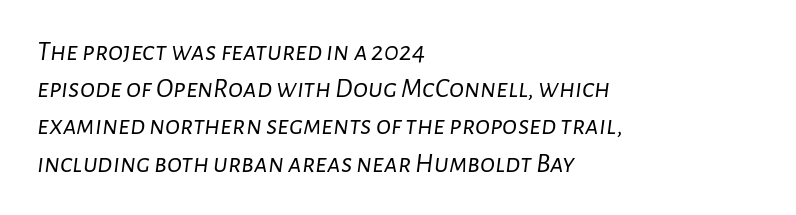
{"italic": "yes", "lean": "right", "slant_degrees": 7, "bold": "no", "weight": "light", "width": "normal", "stroke_contrast": "low", "x_height": "medium", "monospaced": "no", "underline": "no", "align": "left", "line_spacing": "normal", "line_spacing_ratio": 1.33, "letter_spacing": "normal", "letter_spacing_em": 0.0, "glyph_px": 28}
